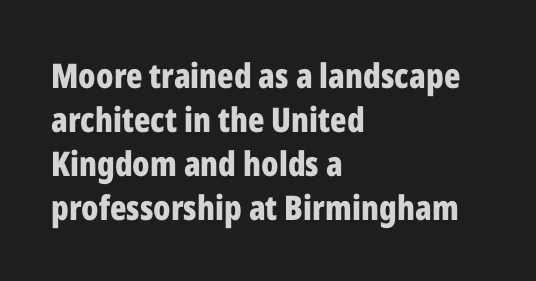
Q: Is the text bold? A: Yes.
Q: Is the text italic (slanted)? A: No, it is upright.
Q: Is the typeface a serif or a sans-serif typeface? A: Sans-serif.
Q: Is the text underlined? A: No.
Q: How is the paragraph aligned? A: Left-aligned.
Q: Is the spacing between letters normal or unusually wide? A: Normal.
Q: Is the spacing between lines tight, normal or loose? A: Normal.
Q: Width (condensed, normal, or wide)? A: Condensed.
Q: Stroke contrast? A: Low.
Q: x-height? A: Medium.
Q: Monospaced? A: No.
